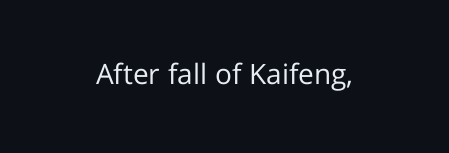
The image shows 28 px regular-weight sans-serif type, upright; set normal letter spacing, not underlined; low stroke contrast and a medium x-height.
